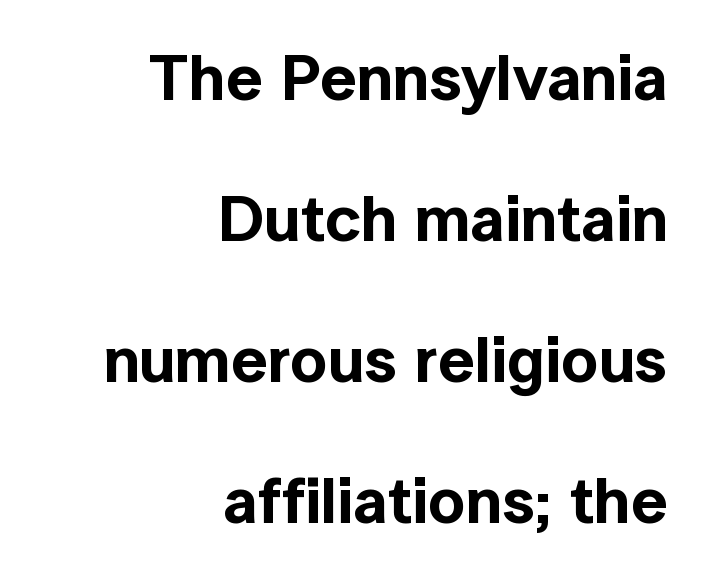
Q: Is the text italic (slanted)? A: No, it is upright.
Q: Is the typeface a serif or a sans-serif typeface? A: Sans-serif.
Q: Is the text underlined? A: No.
Q: How is the paragraph aligned? A: Right-aligned.
Q: Is the spacing between letters normal or unusually wide? A: Normal.
Q: Is the spacing between lines tight, normal or loose? A: Loose.
Q: Width (condensed, normal, or wide)? A: Normal.
Q: x-height? A: Medium.
Q: Monospaced? A: No.
